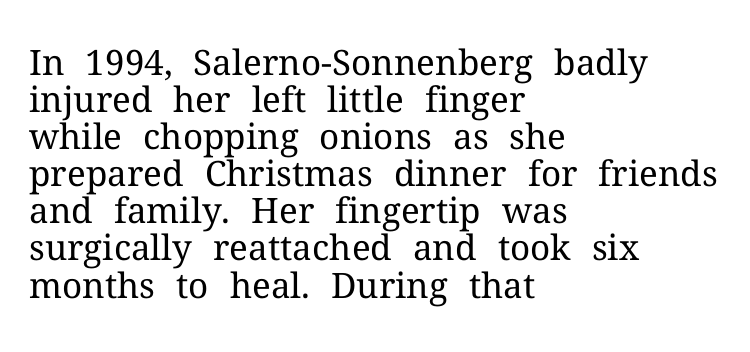
Q: Is the text bold? A: No.
Q: Is the text italic (slanted)? A: No, it is upright.
Q: Is the typeface a serif or a sans-serif typeface? A: Serif.
Q: Is the text underlined? A: No.
Q: How is the paragraph aligned? A: Left-aligned.
Q: Is the spacing between letters normal or unusually wide? A: Normal.
Q: Is the spacing between lines tight, normal or loose? A: Tight.
Q: Width (condensed, normal, or wide)? A: Normal.
Q: Stroke contrast? A: Medium.
Q: x-height? A: Medium.
Q: Monospaced? A: No.
